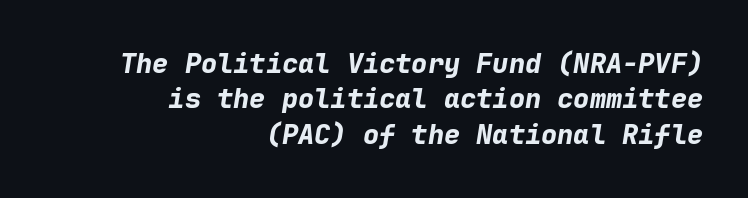
{"italic": "yes", "lean": "right", "slant_degrees": 9, "bold": "yes", "underline": "no", "align": "right", "line_spacing": "normal", "line_spacing_ratio": 1.31, "letter_spacing": "normal", "letter_spacing_em": 0.0, "glyph_px": 27}
